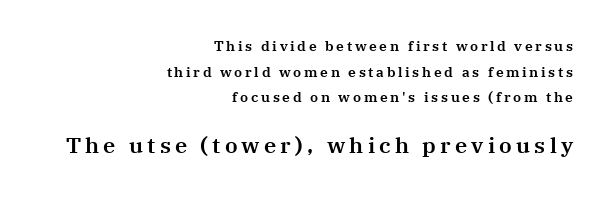
The image shows 22 px text type, upright; set right-aligned, line spacing 1.83x, not underlined; the second (bottom) block is 1.57x larger.
